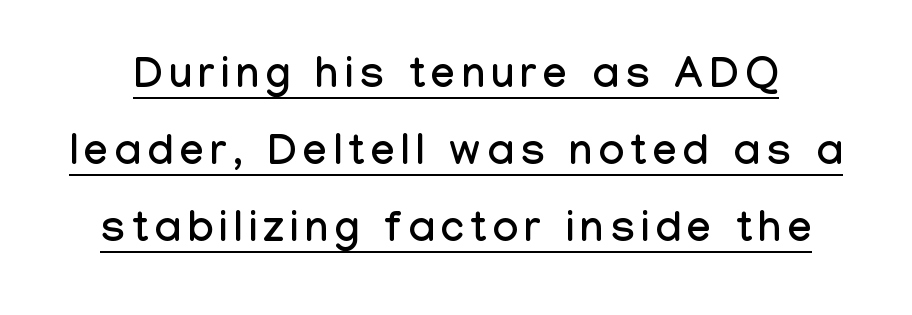
Q: Is the text italic (slanted)? A: No, it is upright.
Q: Is the typeface a serif or a sans-serif typeface? A: Sans-serif.
Q: Is the text underlined? A: Yes.
Q: Width (condensed, normal, or wide)? A: Condensed.
Q: Stroke contrast? A: Low.
Q: x-height? A: Medium.
Q: Monospaced? A: No.
